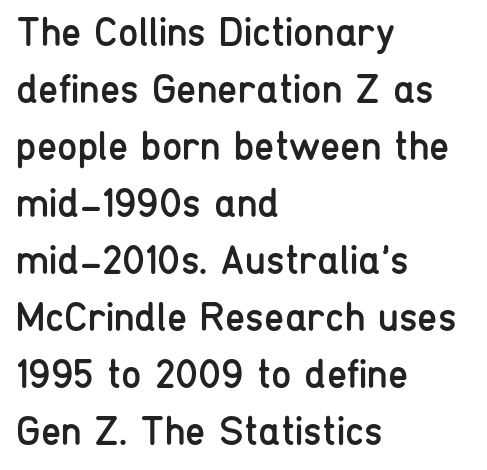
Q: Is the text bold? A: No.
Q: Is the text italic (slanted)? A: No, it is upright.
Q: Is the typeface a serif or a sans-serif typeface? A: Sans-serif.
Q: Is the text underlined? A: No.
Q: How is the paragraph aligned? A: Left-aligned.
Q: Is the spacing between letters normal or unusually wide? A: Normal.
Q: Is the spacing between lines tight, normal or loose? A: Normal.
Q: Width (condensed, normal, or wide)? A: Condensed.
Q: Stroke contrast? A: Low.
Q: x-height? A: Medium.
Q: Monospaced? A: No.
